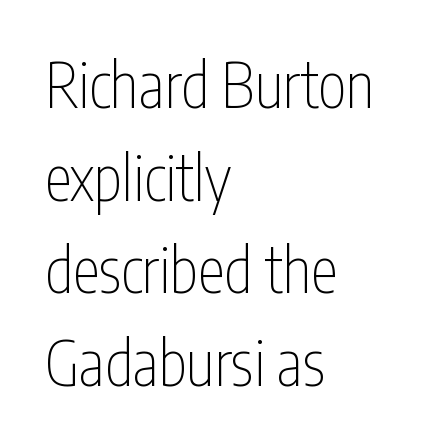
Q: Is the text bold? A: No.
Q: Is the text italic (slanted)? A: No, it is upright.
Q: Is the typeface a serif or a sans-serif typeface? A: Sans-serif.
Q: Is the text underlined? A: No.
Q: How is the paragraph aligned? A: Left-aligned.
Q: Is the spacing between letters normal or unusually wide? A: Normal.
Q: Is the spacing between lines tight, normal or loose? A: Normal.
Q: Width (condensed, normal, or wide)? A: Condensed.
Q: Stroke contrast? A: Low.
Q: x-height? A: Medium.
Q: Monospaced? A: No.
